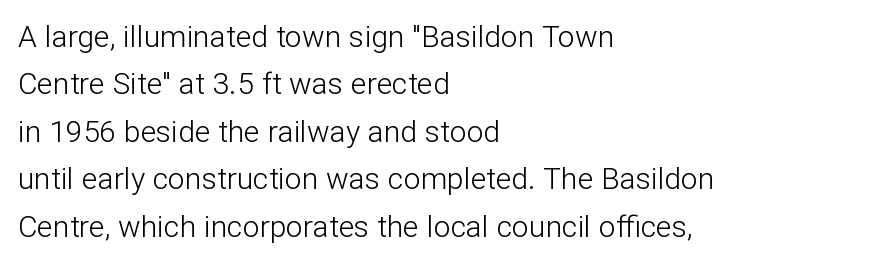
The image shows 30 px light sans-serif type, upright; set left-aligned, normal line spacing (1.58x), normal letter spacing, not underlined; low stroke contrast and a medium x-height.
